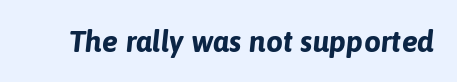
Q: Is the text bold? A: Yes.
Q: Is the text italic (slanted)? A: Yes, it leans right by about 6 degrees.
Q: Is the text underlined? A: No.
Q: Is the spacing between letters normal or unusually wide? A: Normal.
Q: Width (condensed, normal, or wide)? A: Normal.
Q: Stroke contrast? A: Low.
Q: x-height? A: Medium.
Q: Monospaced? A: No.
